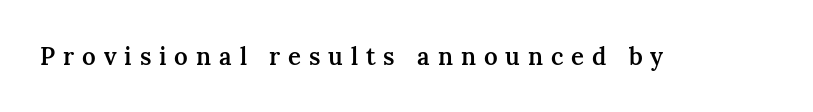
Q: Is the text bold? A: Semi-bold.
Q: Is the text italic (slanted)? A: No, it is upright.
Q: Is the text underlined? A: No.
Q: Is the spacing between letters normal or unusually wide? A: Unusually wide.
